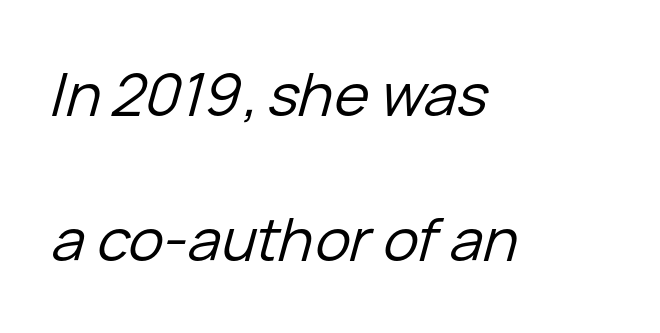
The image shows 59 px regular-weight type, italic (leaning right); set left-aligned, loose line spacing (2.46x), normal letter spacing, not underlined; low stroke contrast and a medium x-height.
